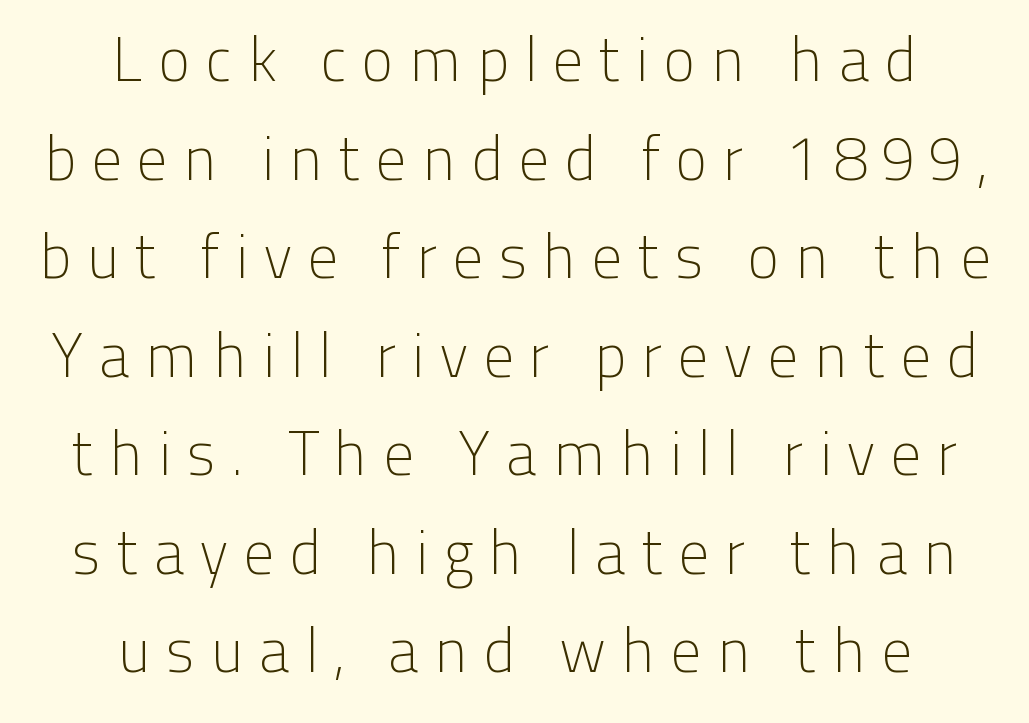
The passage is arranged like a title page — every line centered. Bold? No — there's no thickening of the strokes. A typesetter would call this proportional, since set widths differ per character. This is sans-serif lettering, the kind often seen on screens and signage. What's the leading like? Ordinary, nothing unusual.
